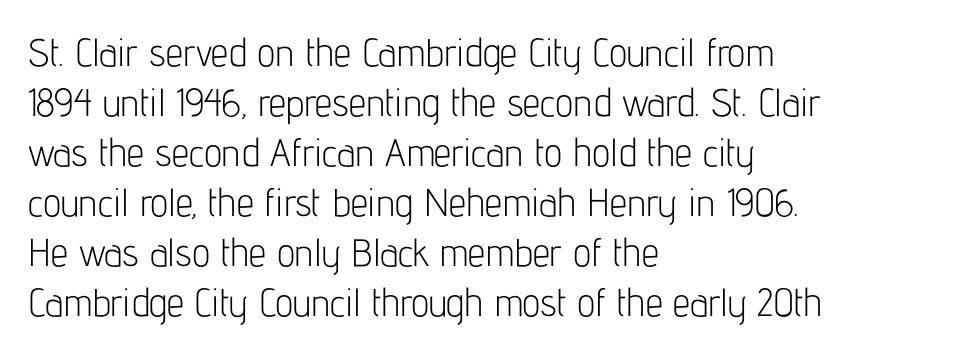
Nope, not italic — everything's standing straight. In terms of letterspacing, this is plain default setting. No letter is thick-stroked: the sample isn't bold. Examine the stroke ends and you'll find no serifs.
